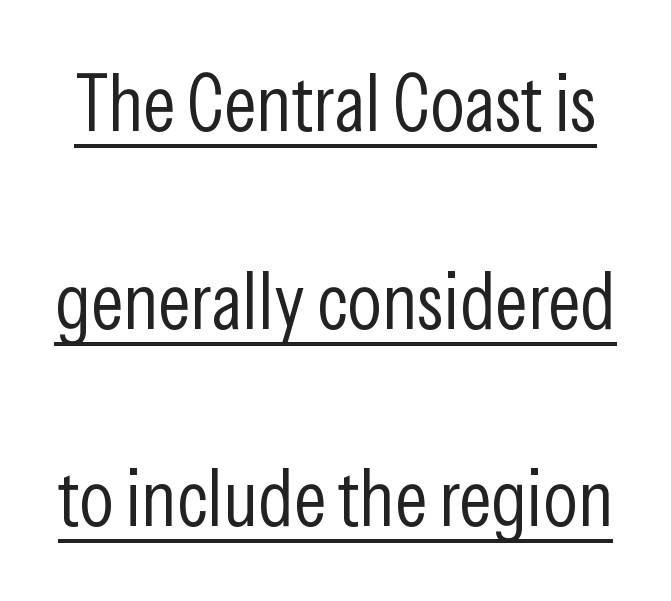
{"serif": "no", "italic": "no", "bold": "no", "weight": "light", "width": "condensed", "stroke_contrast": "low", "x_height": "medium", "monospaced": "no", "underline": "yes", "line_spacing": "loose", "line_spacing_ratio": 2.47, "letter_spacing": "normal", "letter_spacing_em": 0.0, "glyph_px": 80}
